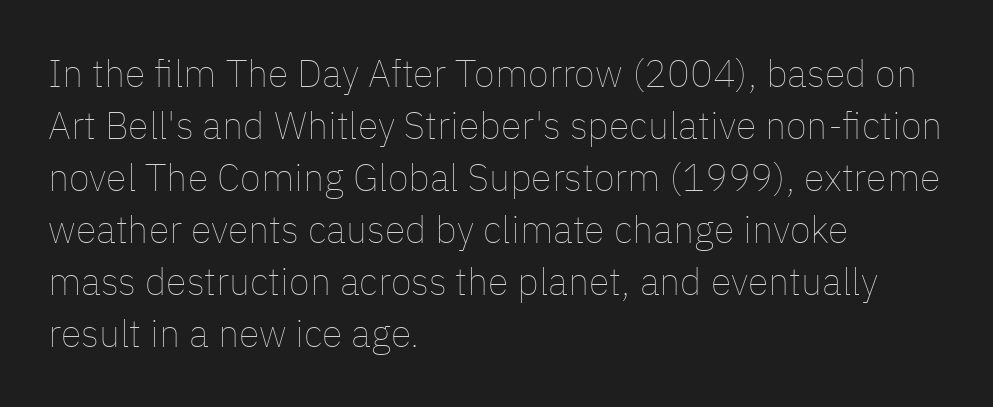
{"italic": "no", "bold": "no", "weight": "thin", "width": "normal", "stroke_contrast": "low", "x_height": "medium", "monospaced": "no", "underline": "no", "align": "left", "line_spacing": "normal", "line_spacing_ratio": 1.37, "letter_spacing": "normal", "letter_spacing_em": 0.0, "glyph_px": 38}
